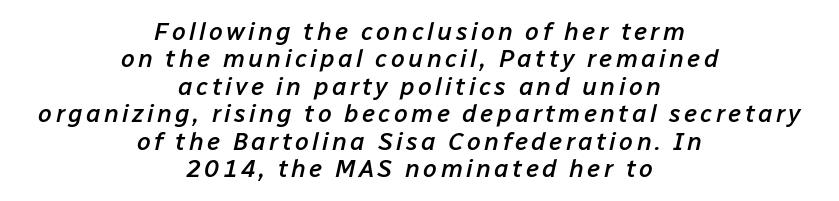
The image shows 25 px text type, italic (leaning right); set centered, tight line spacing (1.1x), not underlined.
